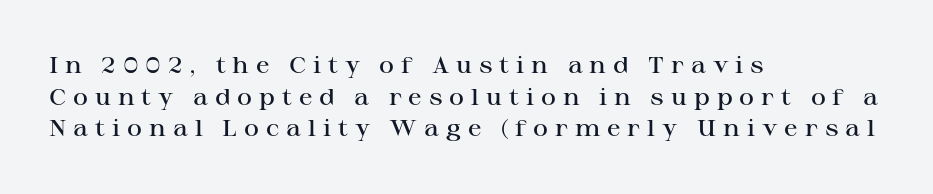
{"italic": "no", "bold": "semi", "underline": "no", "align": "left", "line_spacing": "normal", "line_spacing_ratio": 1.37, "letter_spacing": "wide", "letter_spacing_em": 0.3, "glyph_px": 23}
